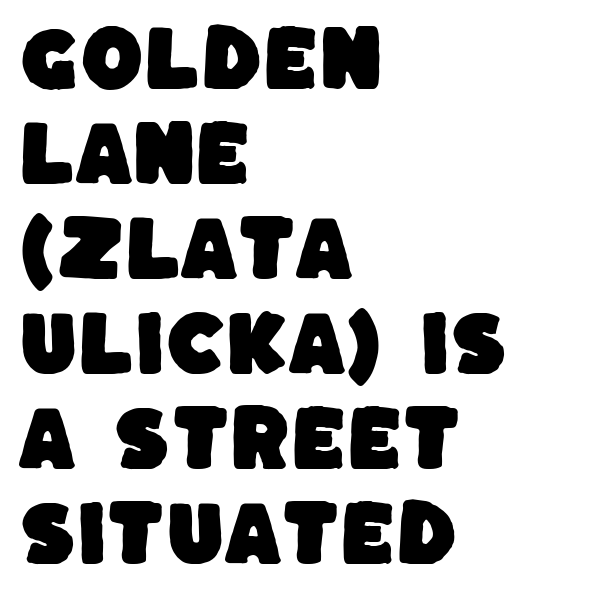
Q: Is the typeface a serif or a sans-serif typeface? A: Sans-serif.
Q: Is the text underlined? A: No.
Q: How is the paragraph aligned? A: Left-aligned.
Q: Is the spacing between letters normal or unusually wide? A: Normal.
Q: Is the spacing between lines tight, normal or loose? A: Normal.
Q: Width (condensed, normal, or wide)? A: Normal.
Q: Stroke contrast? A: Low.
Q: x-height? A: Large.
Q: Monospaced? A: No.
